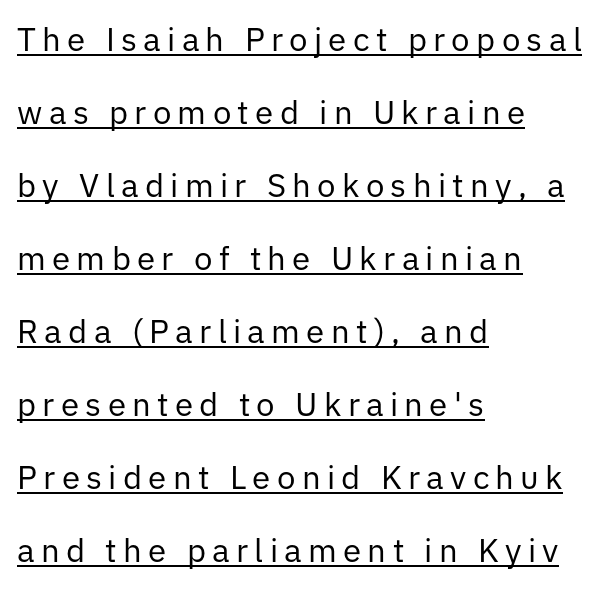
The image shows 33 px regular-weight sans-serif type, upright; set left-aligned, loose line spacing (2.21x), underlined; low stroke contrast and a medium x-height.
